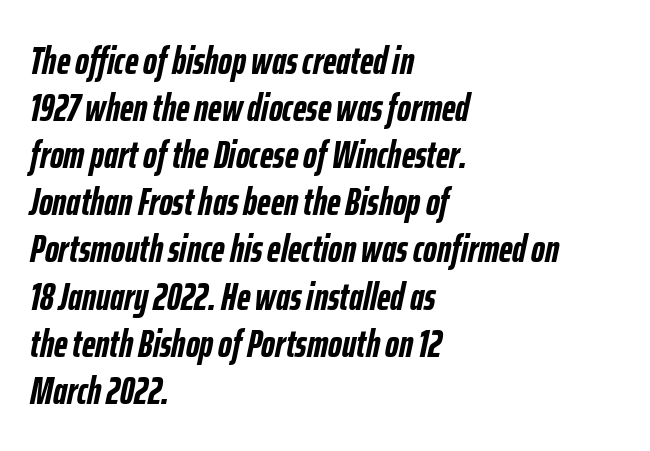
{"italic": "yes", "lean": "right", "slant_degrees": 12, "bold": "yes", "weight": "semibold", "width": "condensed", "stroke_contrast": "low", "x_height": "medium", "monospaced": "no", "underline": "no", "align": "left", "line_spacing_ratio": 1.24, "letter_spacing": "normal", "letter_spacing_em": 0.0, "glyph_px": 38}
